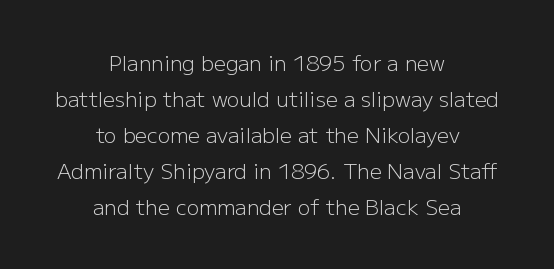
These lines are centered, leaving both edges ragged. The strokes carry an ordinary text weight at most. The passage shown has conventional tracking throughout. A clean baseline with only descenders dipping below it. The specimen reads as upright at a glance.
